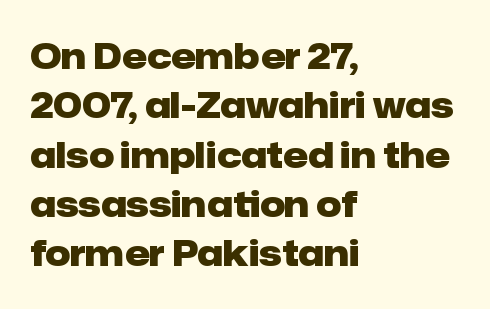
Line spacing here is normal. Nothing sits at the stroke ends, so this counts as sans-serif. The string is rendered with underlining switched off. Character widths vary here, with narrow letters taking less room than wide ones. A full-strength bold gives these letters their thick strokes.
